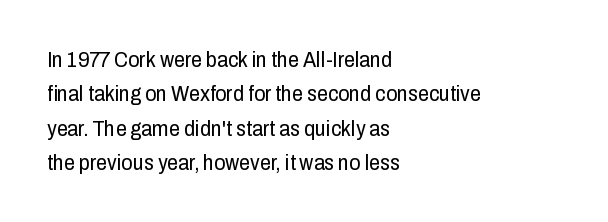
{"italic": "no", "bold": "no", "underline": "no", "align": "left", "line_spacing": "normal", "line_spacing_ratio": 1.56, "letter_spacing": "normal", "letter_spacing_em": 0.0, "glyph_px": 22}
